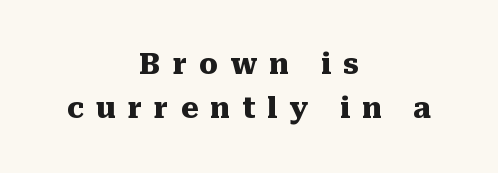
Q: Is the text bold? A: Yes.
Q: Is the text italic (slanted)? A: No, it is upright.
Q: Is the typeface a serif or a sans-serif typeface? A: Serif.
Q: Is the text underlined? A: No.
Q: How is the paragraph aligned? A: Centered.
Q: Is the spacing between letters normal or unusually wide? A: Unusually wide.
Q: Is the spacing between lines tight, normal or loose? A: Normal.
Q: Width (condensed, normal, or wide)? A: Normal.
Q: Stroke contrast? A: Medium.
Q: x-height? A: Medium.
Q: Monospaced? A: No.
